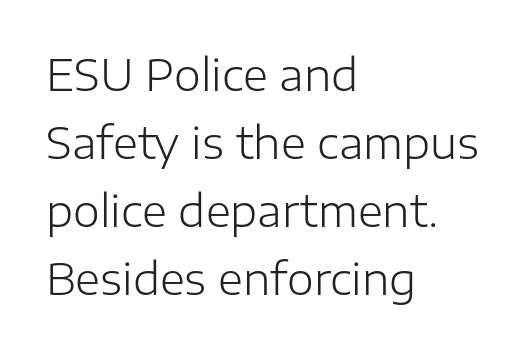
The image shows 43 px light sans-serif type, upright; set left-aligned, normal line spacing (1.58x), normal letter spacing, not underlined; low stroke contrast and a medium x-height.
